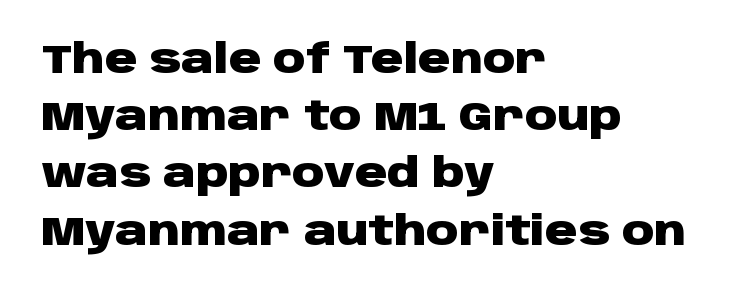
{"serif": "no", "italic": "no", "bold": "yes", "weight": "heavy", "width": "wide", "stroke_contrast": "low", "x_height": "large", "monospaced": "no", "underline": "no", "align": "left", "line_spacing": "normal", "line_spacing_ratio": 1.43, "letter_spacing": "normal", "letter_spacing_em": 0.0, "glyph_px": 40}
